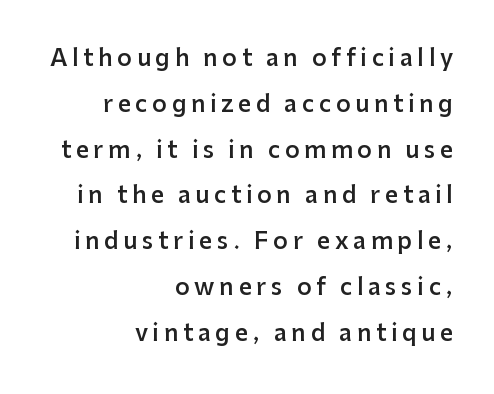
The font's upright variant was chosen for this text. Letters rest on an invisible, unmarked baseline. Emphasis by weight is partial: semibold. Horizontal bands of white between lines are thick stripes.
